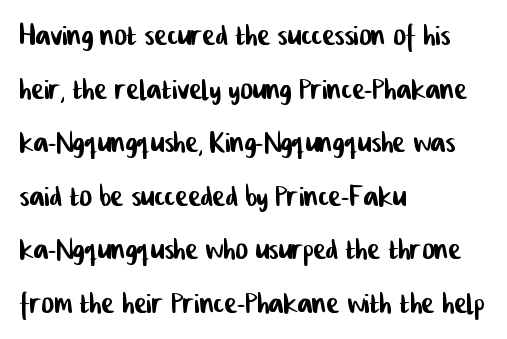
{"serif": "no", "width": "condensed", "stroke_contrast": "low", "x_height": "medium", "monospaced": "no", "underline": "no", "align": "left", "line_spacing": "normal", "line_spacing_ratio": 1.41, "letter_spacing": "normal", "letter_spacing_em": 0.0, "glyph_px": 38}
